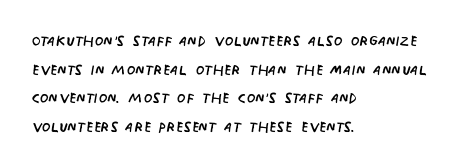
{"bold": "no", "underline": "no", "align": "left", "line_spacing": "normal", "line_spacing_ratio": 1.43, "letter_spacing": "normal", "letter_spacing_em": 0.0, "glyph_px": 20}
